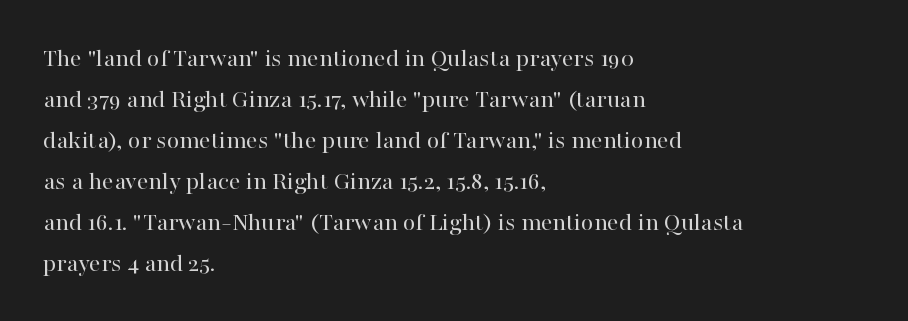
The words here are not underlined. Unbolded letterforms with no extra heft. Quick note: interline space is typical. These lines stack with their left ends in a neat column. Ordinary non-slanted type is in use. Here the glyphs are tracked normally, forming tight word shapes.
